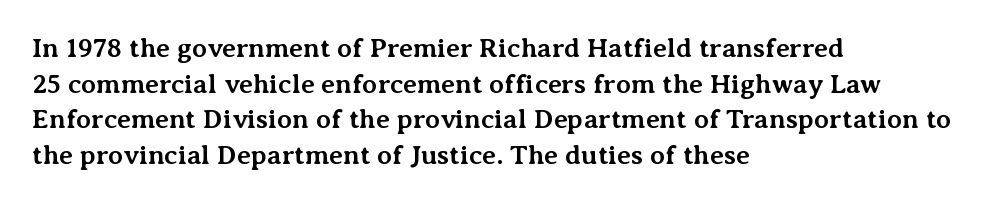
A typesetter would call this leading conventional body-copy spacing. Standard letterfit; no display-style spreading of the glyphs. The axis of the letterforms is exactly vertical. Typeset ragged right — the left edge is the straight one. Clear beneath every line of the passage. Each glyph is drawn with heavy, bold strokes.
